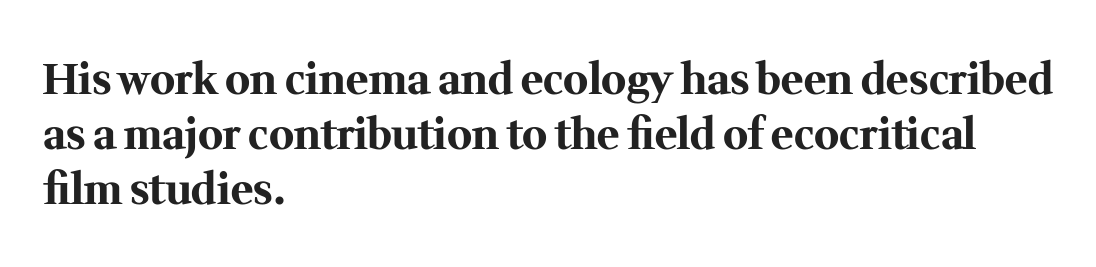
{"serif": "yes", "italic": "no", "bold": "yes", "weight": "bold", "width": "normal", "stroke_contrast": "medium", "x_height": "medium", "monospaced": "no", "underline": "no", "align": "left", "line_spacing": "normal", "line_spacing_ratio": 1.31, "letter_spacing": "normal", "letter_spacing_em": 0.0, "glyph_px": 42}
